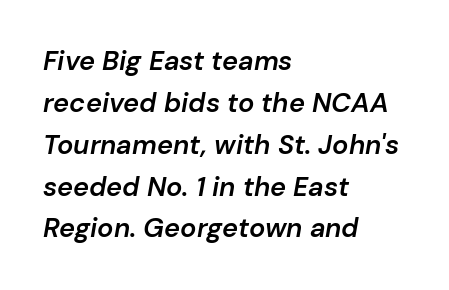
{"italic": "yes", "lean": "right", "slant_degrees": 10, "bold": "semi", "underline": "no", "align": "left", "line_spacing": "normal", "line_spacing_ratio": 1.55, "letter_spacing": "normal", "letter_spacing_em": 0.0, "glyph_px": 27}
